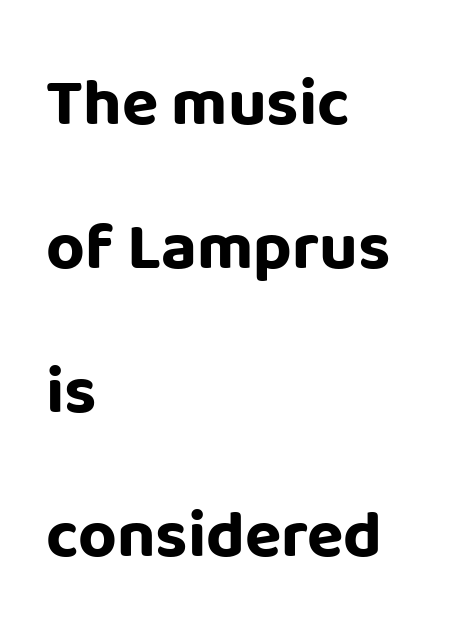
Heavy-handed strokes throughout: this text is bold. The font family rendered here belongs to the sans-serif group. Horizontal bands of white between lines are thick stripes. Quick note: underline off. The passage shown is typed in a proportional face where columns would drift.
